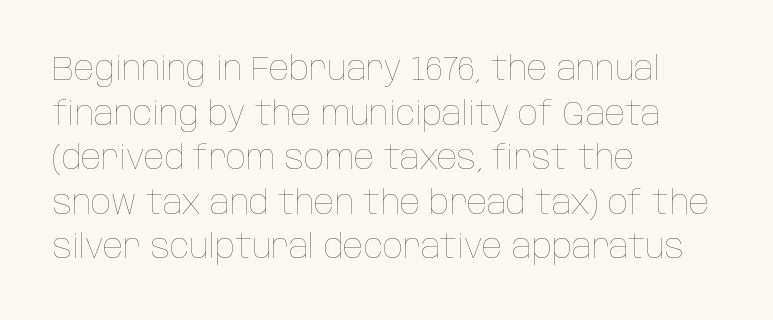
Unmarked baselines from the first word to the last. Spacing verdict: proportional, widths tailored to each character. Whoever set this chose a conventional vertical rhythm. No letter is thick-stroked: the sample isn't bold. Visually the block forms a straight wall on the left and a jagged coastline on the right. Tracking here is standard; glyphs follow each other at the usual distance.
